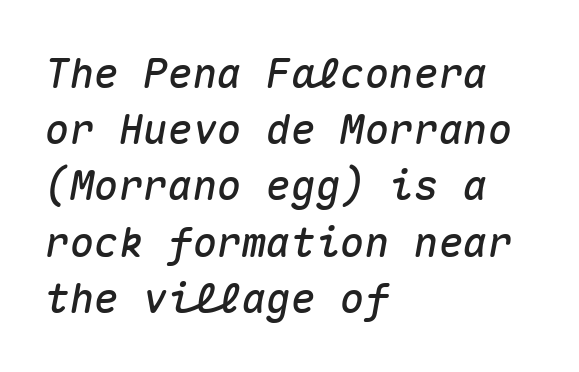
You could count columns in this text — the font is strictly monospaced. The font's italic variant was chosen for this text. The vertical gap from one line to the next is medium. Left-aligned paragraph, ragged on the right. The strip under each line holds only bare page.
